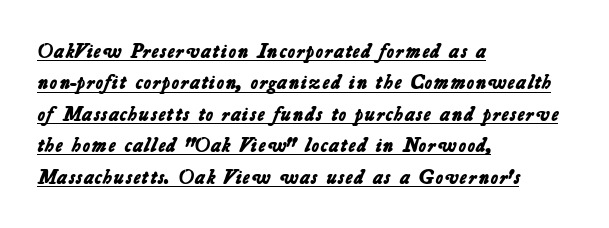
The image shows 20 px bold type; set left-aligned, normal line spacing (1.57x), normal letter spacing, underlined.
